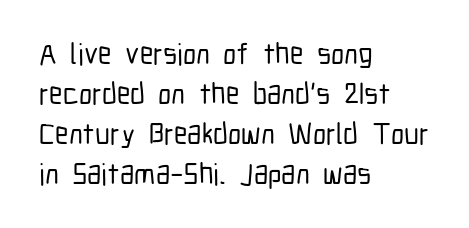
The image shows 30 px condensed sans-serif type, upright; set left-aligned, normal line spacing (1.33x), normal letter spacing, not underlined; low stroke contrast and a medium x-height.
